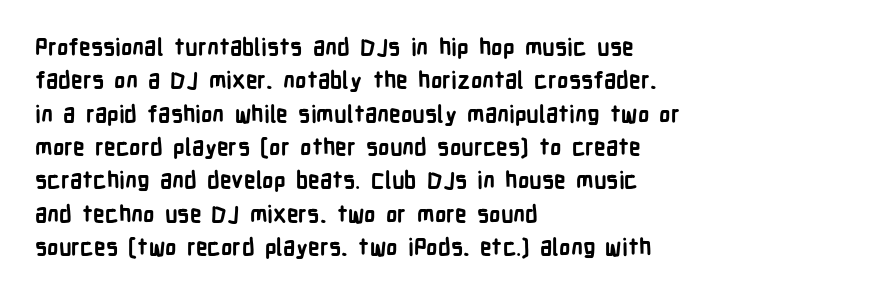
Q: Is the text bold? A: Yes.
Q: Is the text italic (slanted)? A: No, it is upright.
Q: Is the text underlined? A: No.
Q: How is the paragraph aligned? A: Left-aligned.
Q: Is the spacing between letters normal or unusually wide? A: Normal.
Q: Is the spacing between lines tight, normal or loose? A: Normal.
